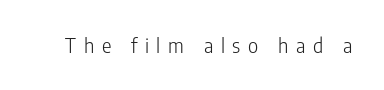
{"italic": "no", "bold": "no", "underline": "no", "letter_spacing": "wide", "letter_spacing_em": 0.38, "glyph_px": 20}
